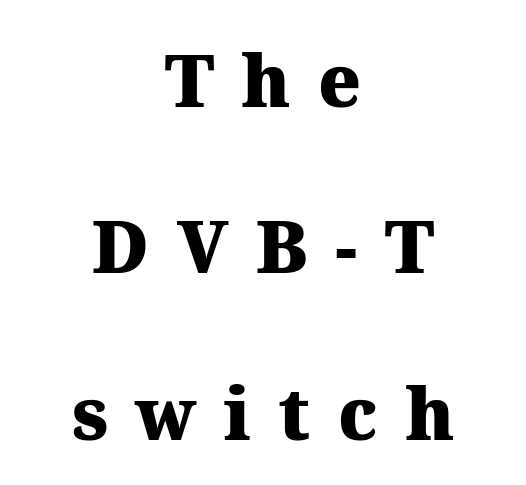
Thick stems and heavy bowls — unmistakably bold. Short note: letters widely spaced. The glyphs are unaccompanied by any horizontal stroke below them. In terms of letterform style, serifs are clearly present. The letters stand straight up with perfectly vertical stems.
